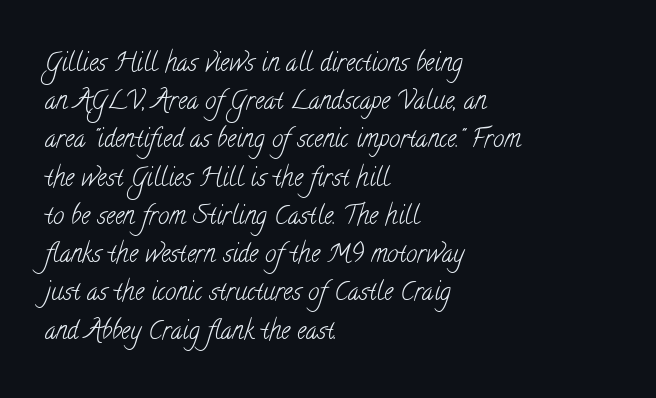
Every row of glyphs begins at an identical x-position on the left. The designer left line spacing at the default. No extra ink here — the face is not bold. Short note: letters normally spaced. The area under the type is left untouched.
